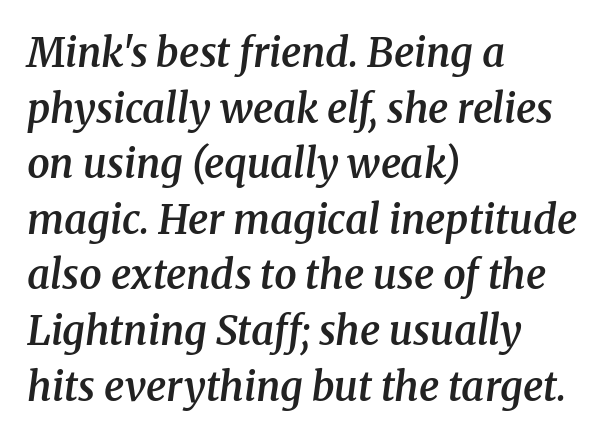
{"serif": "yes", "italic": "yes", "lean": "right", "slant_degrees": 8, "bold": "semi", "weight": "semibold", "width": "normal", "stroke_contrast": "medium", "x_height": "medium", "monospaced": "no", "underline": "no", "align": "left", "line_spacing": "normal", "line_spacing_ratio": 1.39, "letter_spacing": "normal", "letter_spacing_em": 0.0, "glyph_px": 40}
